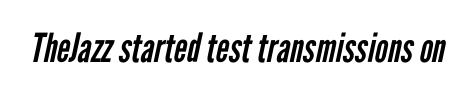
Words float on clear page, feet unadorned. Regarding serifs, this sample does without them. Varying glyph widths throughout — classic text-font behaviour. A typesetter would call this zero additional tracking.
